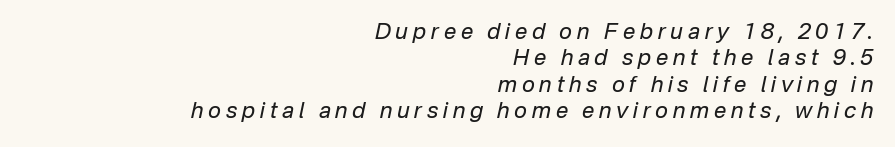
Q: Is the text bold? A: No.
Q: Is the text italic (slanted)? A: Yes, it leans right by about 12 degrees.
Q: Is the text underlined? A: No.
Q: How is the paragraph aligned? A: Right-aligned.
Q: Is the spacing between letters normal or unusually wide? A: Unusually wide.
